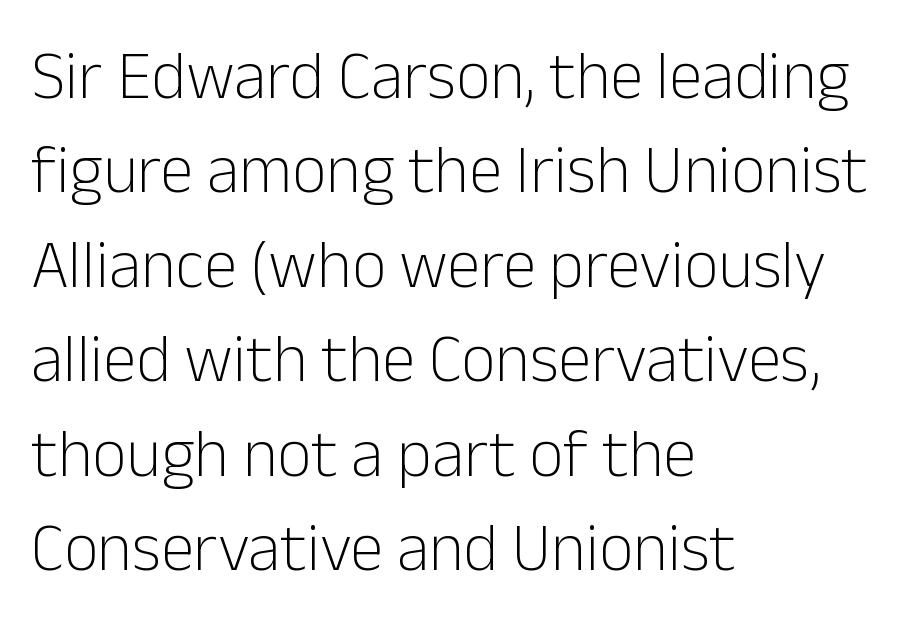
Spacing verdict: proportional, widths tailored to each character. Nobody touched the tracking dial on this one. These glyphs show unthickened strokes, regular width or finer. Are there feet on the stems? There aren't — it's a sans. Teacher's note: observe the even left margin — that is flush-left alignment.
